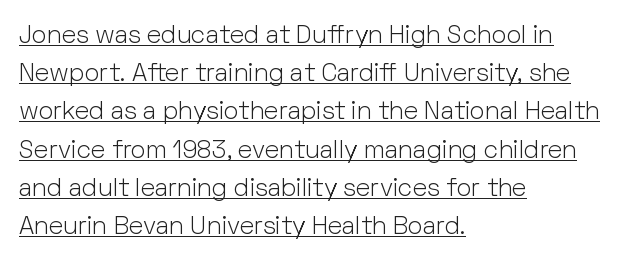
The image shows 25 px text type, upright; set left-aligned, normal line spacing (1.53x), normal letter spacing, underlined.
